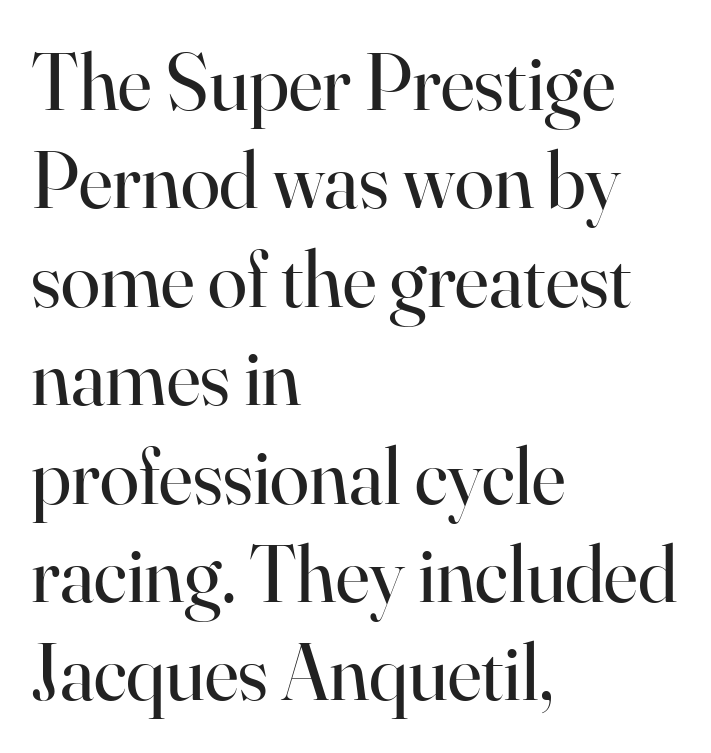
{"serif": "yes", "italic": "no", "bold": "no", "weight": "regular", "width": "normal", "stroke_contrast": "high", "x_height": "small", "monospaced": "no", "underline": "no", "align": "left", "line_spacing_ratio": 1.23, "letter_spacing": "normal", "letter_spacing_em": 0.0, "glyph_px": 80}
